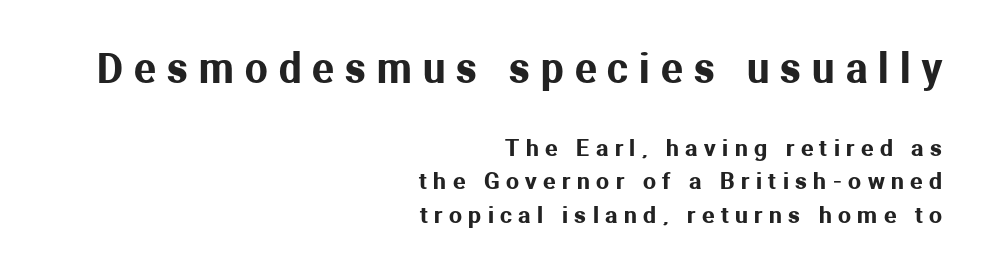
Q: Is the text italic (slanted)? A: No, it is upright.
Q: Is the typeface a serif or a sans-serif typeface? A: Sans-serif.
Q: Is the text underlined? A: No.
Q: How is the paragraph aligned? A: Right-aligned.
Q: Is the spacing between letters normal or unusually wide? A: Unusually wide.
Q: Is the spacing between lines tight, normal or loose? A: Normal.
Q: Which block of text is set in a larger size, the first (top) or the second (bottom)? A: The first (top) one.
Q: Width (condensed, normal, or wide)? A: Normal.
Q: Stroke contrast? A: Medium.
Q: x-height? A: Medium.
Q: Monospaced? A: No.
